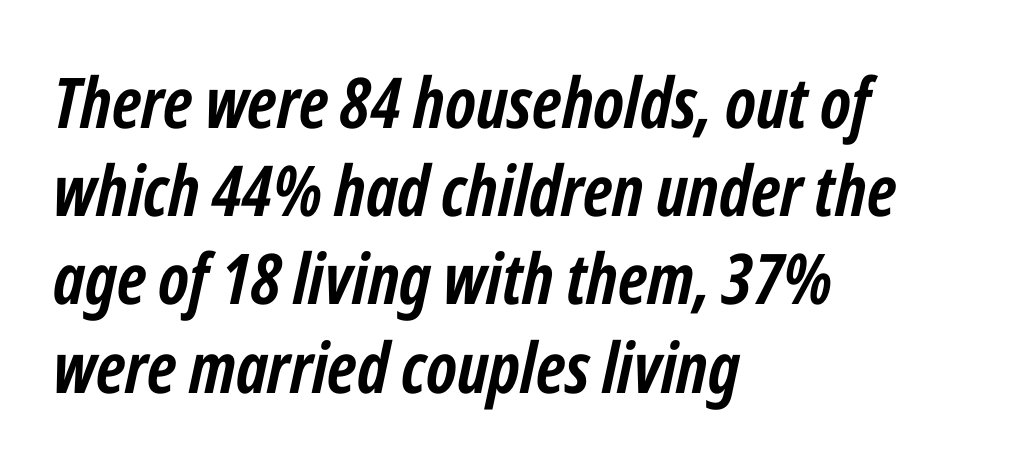
The image shows 70 px semibold, condensed type, italic (leaning right); set left-aligned, normal line spacing (1.26x), normal letter spacing, not underlined; low stroke contrast and a medium x-height.
